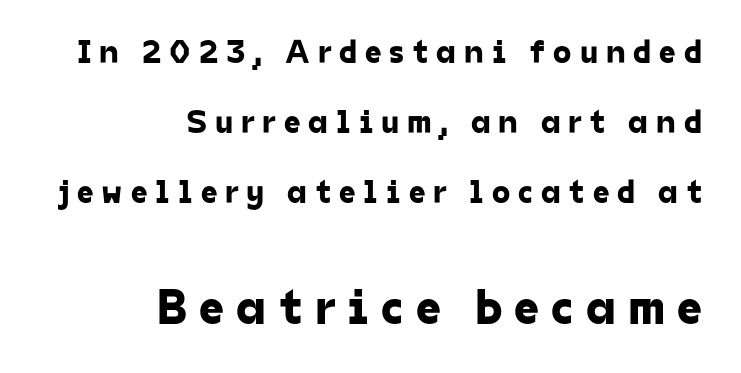
{"serif": "no", "width": "normal", "stroke_contrast": "low", "x_height": "medium", "monospaced": "no", "underline": "no", "align": "right", "line_spacing": "loose", "line_spacing_ratio": 2.12, "letter_spacing": "wide", "letter_spacing_em": 0.24, "larger_block": "second", "size_ratio": 1.52, "glyph_px": 50}
